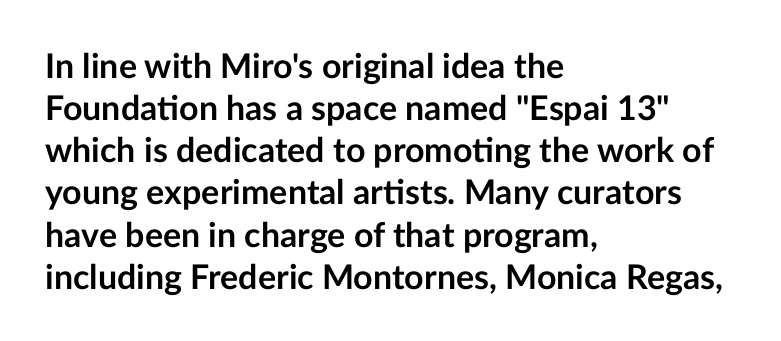
Do the letters lean? They stand straight. Caption: bold face, heavy strokes. These lines stack with their left ends in a neat column. Just letters on the line, the space beneath them empty.
